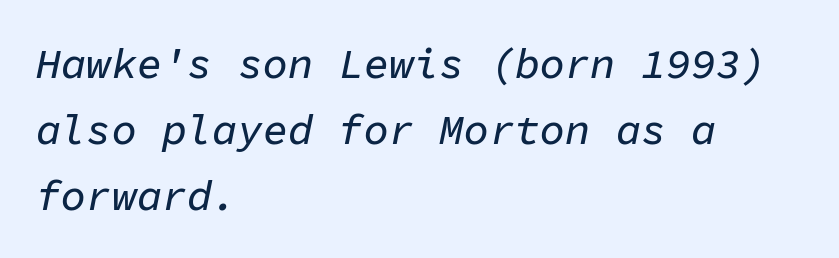
Q: Is the text italic (slanted)? A: Yes, it leans right by about 11 degrees.
Q: Is the text underlined? A: No.
Q: How is the paragraph aligned? A: Left-aligned.
Q: Is the spacing between letters normal or unusually wide? A: Normal.
Q: Is the spacing between lines tight, normal or loose? A: Normal.
Q: Width (condensed, normal, or wide)? A: Normal.
Q: Stroke contrast? A: Low.
Q: x-height? A: Medium.
Q: Monospaced? A: Yes.
